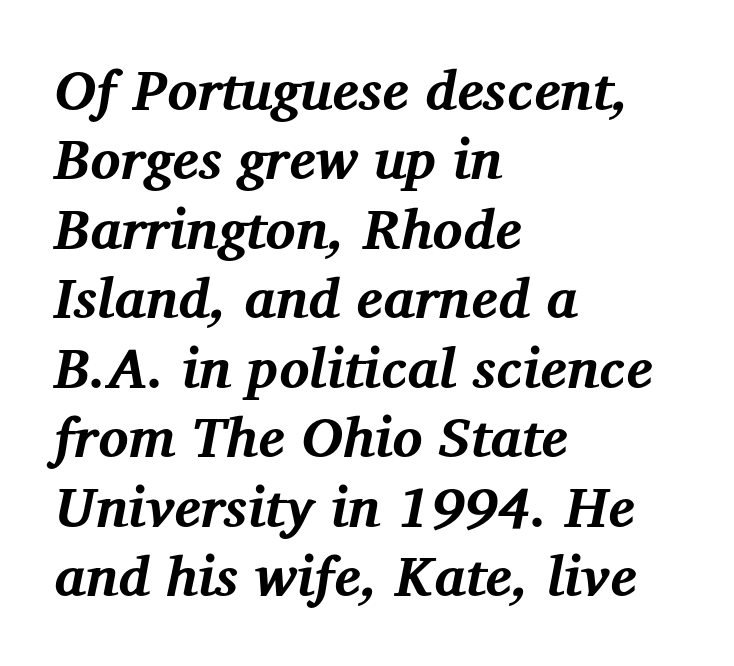
Q: Is the text bold? A: Yes.
Q: Is the text italic (slanted)? A: Yes, it leans right by about 12 degrees.
Q: Is the typeface a serif or a sans-serif typeface? A: Serif.
Q: Is the text underlined? A: No.
Q: How is the paragraph aligned? A: Left-aligned.
Q: Is the spacing between letters normal or unusually wide? A: Normal.
Q: Width (condensed, normal, or wide)? A: Normal.
Q: Stroke contrast? A: Medium.
Q: x-height? A: Medium.
Q: Monospaced? A: No.
